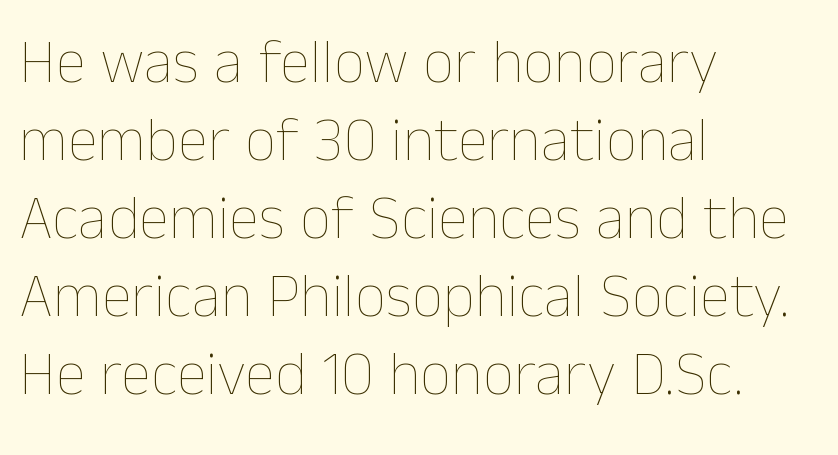
The letters advance in unequal steps, a hallmark of proportional type. Visually the block forms a straight wall on the left and a jagged coastline on the right. Posture: straight, roman, zero tilt. The vertical gap from one line to the next is medium. No word sits above an underline.
